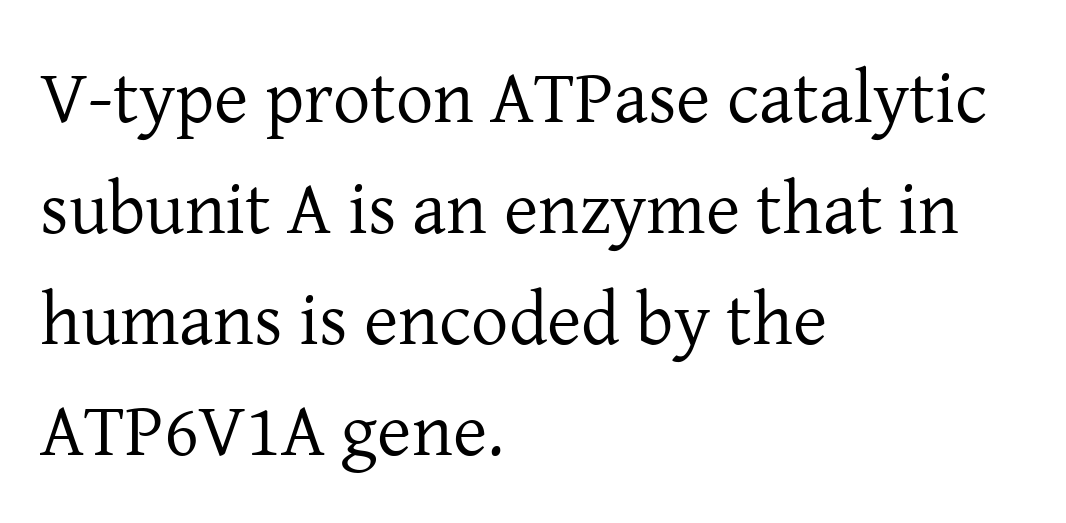
Q: Is the text bold? A: No.
Q: Is the text italic (slanted)? A: No, it is upright.
Q: Is the typeface a serif or a sans-serif typeface? A: Serif.
Q: Is the text underlined? A: No.
Q: How is the paragraph aligned? A: Left-aligned.
Q: Is the spacing between letters normal or unusually wide? A: Normal.
Q: Is the spacing between lines tight, normal or loose? A: Normal.
Q: Width (condensed, normal, or wide)? A: Normal.
Q: Stroke contrast? A: Low.
Q: x-height? A: Medium.
Q: Monospaced? A: No.
